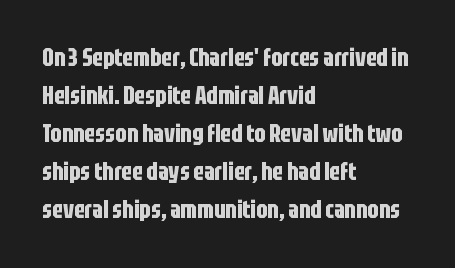
{"italic": "no", "bold": "yes", "underline": "no", "align": "left", "line_spacing": "normal", "line_spacing_ratio": 1.58, "letter_spacing": "normal", "letter_spacing_em": 0.0, "glyph_px": 24}
